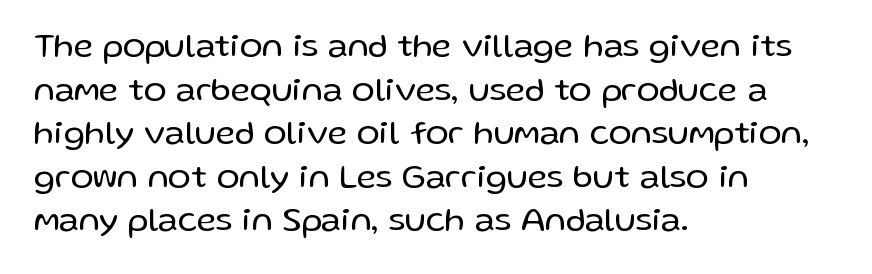
{"serif": "no", "italic": "no", "bold": "no", "weight": "regular", "width": "normal", "stroke_contrast": "low", "x_height": "medium", "monospaced": "no", "underline": "no", "align": "left", "line_spacing": "normal", "line_spacing_ratio": 1.28, "letter_spacing": "normal", "letter_spacing_em": 0.0, "glyph_px": 34}
